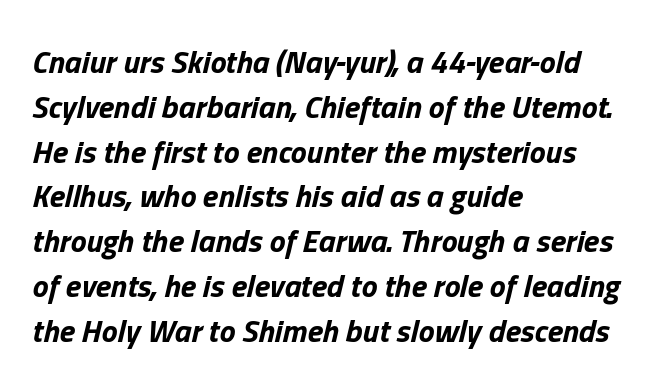
Leftover space on each line is placed entirely after the last word. Spacing verdict: proportional, widths tailored to each character. The words here are not underlined. What's the leading like? Ordinary, nothing unusual. These lines were composed using italics. Inter-character spacing is left at the font's built-in metrics.
